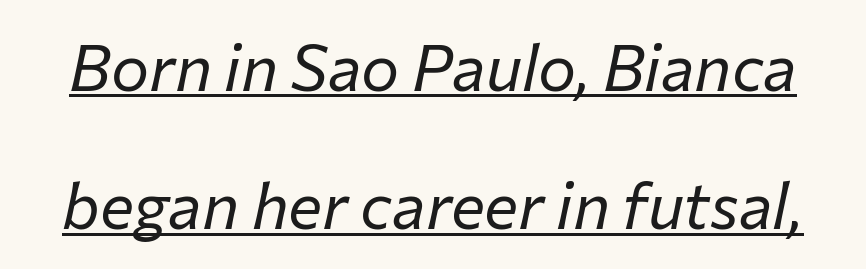
{"italic": "yes", "lean": "right", "slant_degrees": 12, "bold": "no", "weight": "regular", "width": "normal", "stroke_contrast": "low", "x_height": "medium", "monospaced": "no", "underline": "yes", "line_spacing": "loose", "line_spacing_ratio": 2.16, "letter_spacing": "normal", "letter_spacing_em": 0.0, "glyph_px": 64}
